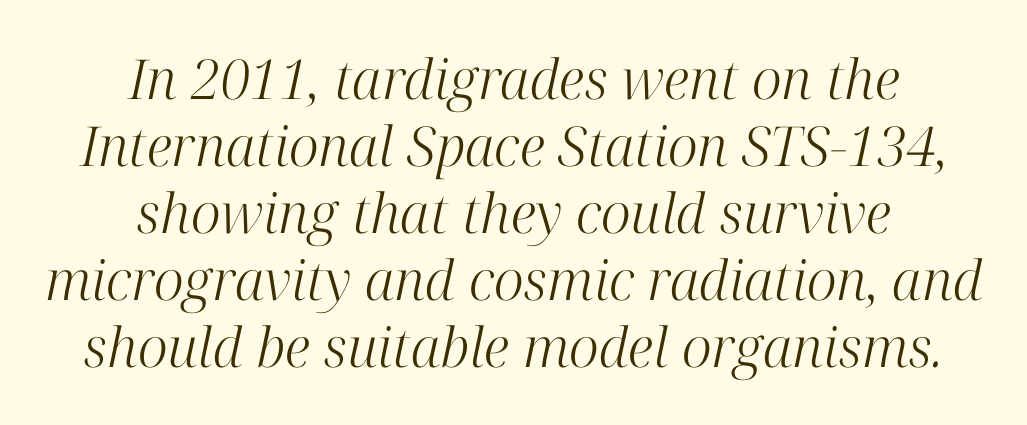
This is not heavy type; no bold has been used. These lines are centered, leaving both edges ragged. The glyphs are unaccompanied by any horizontal stroke below them. Observe the ordinary spacing: letters are neighbours, not strangers. It's the slanting kind of type.
